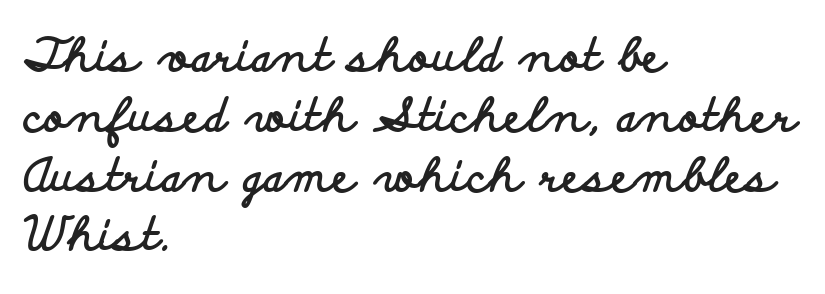
The image shows 46 px bold, wide sans-serif type; set left-aligned, normal line spacing (1.3x), normal letter spacing, not underlined; low stroke contrast and a small x-height.
